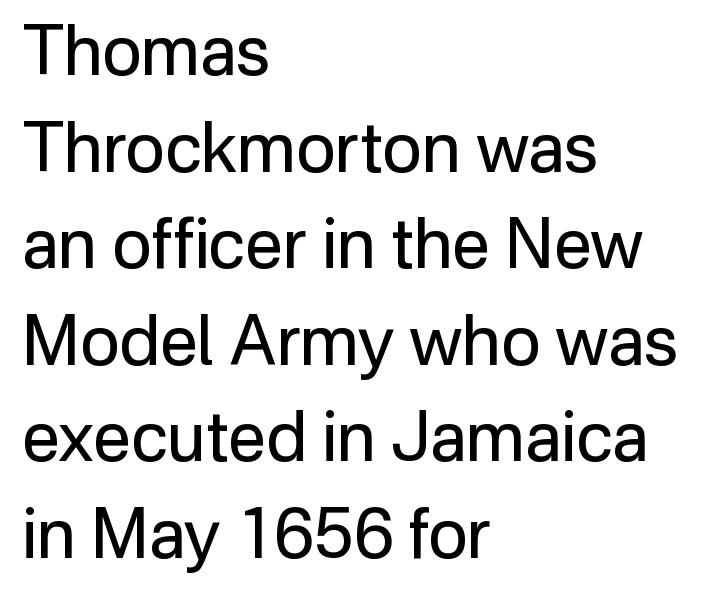
The image shows 68 px regular-weight sans-serif type, upright; set left-aligned, normal line spacing (1.42x), normal letter spacing, not underlined; low stroke contrast and a medium x-height.
